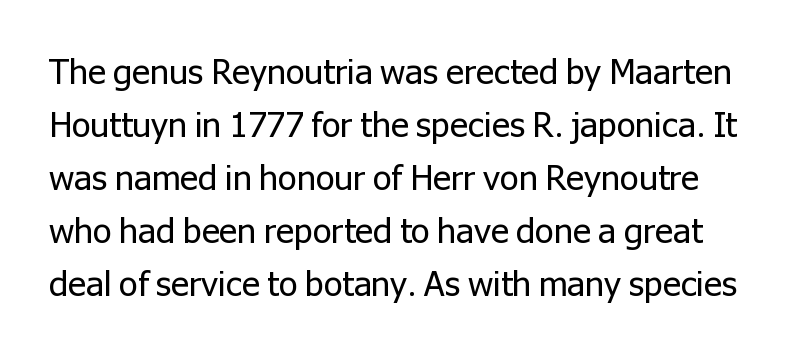
Q: Is the text bold? A: No.
Q: Is the text italic (slanted)? A: No, it is upright.
Q: Is the typeface a serif or a sans-serif typeface? A: Sans-serif.
Q: Is the text underlined? A: No.
Q: Is the spacing between letters normal or unusually wide? A: Normal.
Q: Is the spacing between lines tight, normal or loose? A: Normal.
Q: Width (condensed, normal, or wide)? A: Normal.
Q: Stroke contrast? A: Low.
Q: x-height? A: Medium.
Q: Monospaced? A: No.
